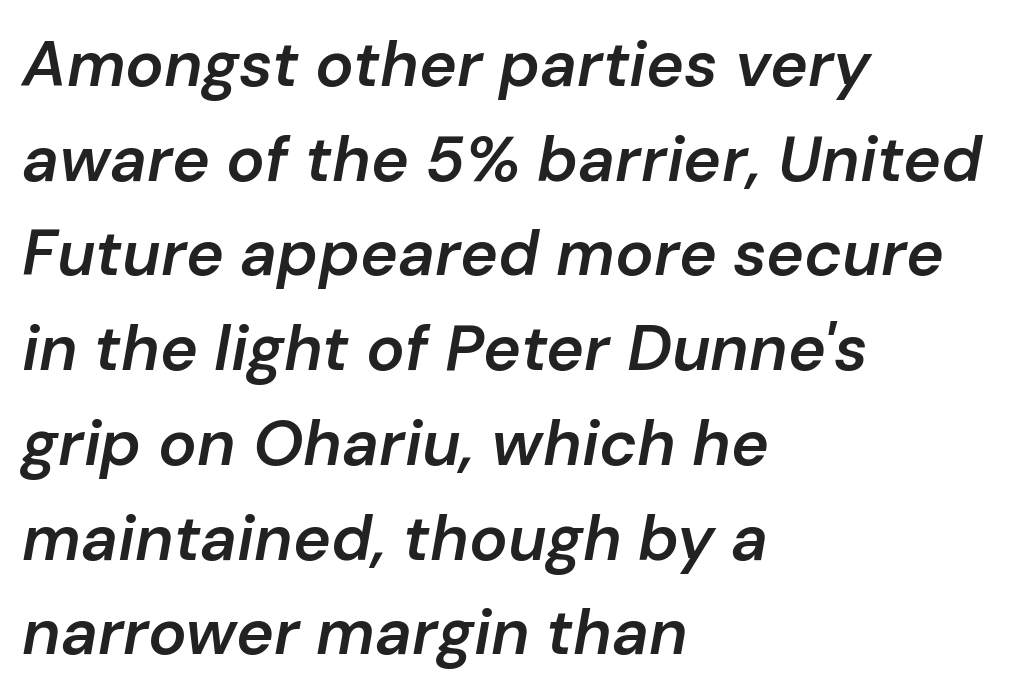
Q: Is the text bold? A: Semi-bold.
Q: Is the text italic (slanted)? A: Yes, it leans right by about 10 degrees.
Q: Is the text underlined? A: No.
Q: How is the paragraph aligned? A: Left-aligned.
Q: Is the spacing between letters normal or unusually wide? A: Normal.
Q: Is the spacing between lines tight, normal or loose? A: Normal.
Q: Width (condensed, normal, or wide)? A: Normal.
Q: Stroke contrast? A: Low.
Q: x-height? A: Medium.
Q: Monospaced? A: No.
